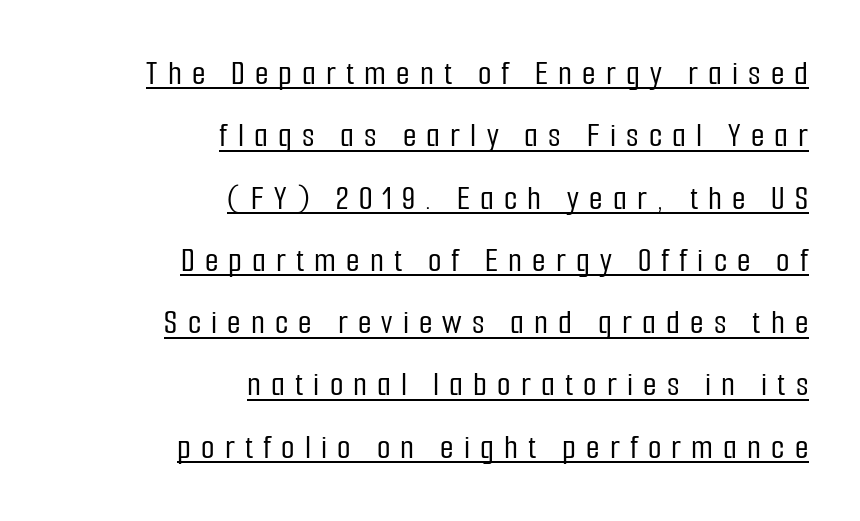
The image shows 35 px condensed sans-serif type, upright; set right-aligned, line spacing 1.78x, unusually wide letter spacing (+0.29 em), underlined; low stroke contrast and a medium x-height.
